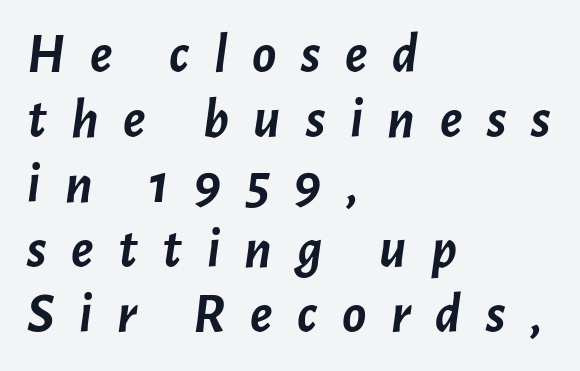
The image shows 56 px semibold type, italic (leaning right); set left-aligned, line spacing 1.16x, unusually wide letter spacing (+0.44 em), not underlined; low stroke contrast and a medium x-height.
